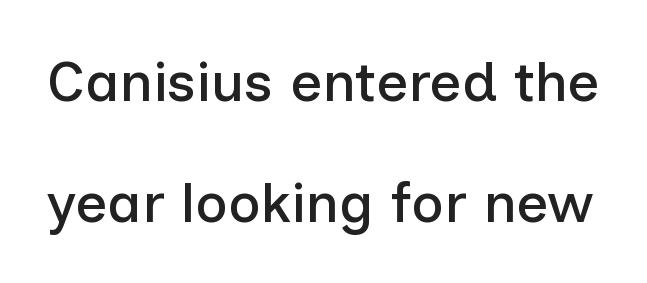
Inter-character spacing is left at the font's built-in metrics. Think of a printed novel: that variable character pitch is what you see here. Vertical spacing — loose. The letters stand upright; this is a roman face.
